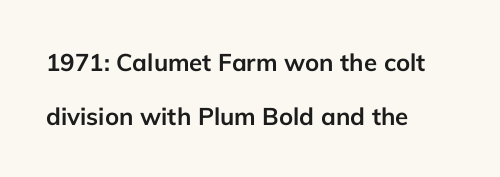
The sample has been set heavy, in full bold. Horizontal bands of white between lines are thick stripes. Is there any slant? The stems are plumb. The type is set solid horizontally, with unmodified tracking. A clean baseline with only descenders dipping below it. The text block is weighted toward the left margin, trailing off unevenly rightward.
